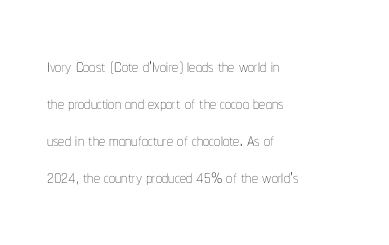
Vertical strokes here are truly vertical. Every row of glyphs begins at an identical x-position on the left. Between one letter and the next there's only the usual sliver of space. Only glyphs here, with clear space below each row.
